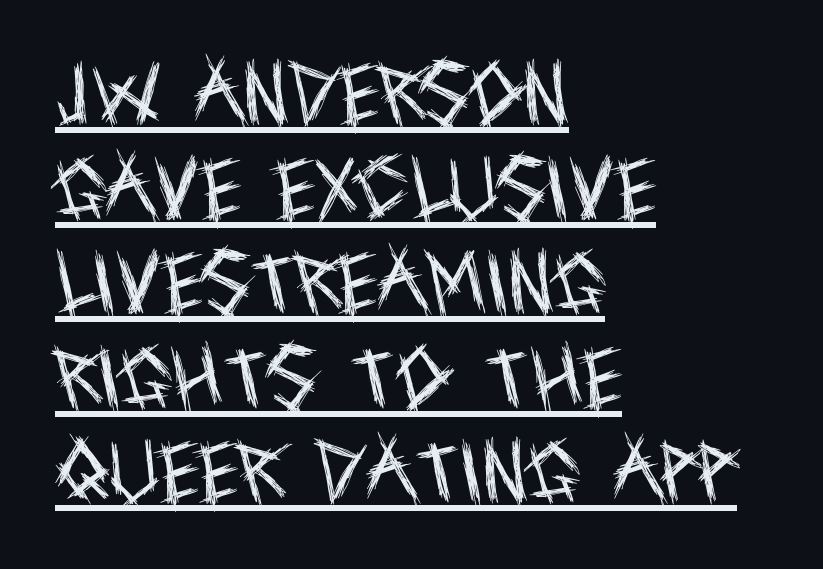
{"serif": "no", "italic": "no", "bold": "no", "weight": "regular", "width": "condensed", "x_height": "large", "monospaced": "no", "underline": "yes", "align": "left", "line_spacing": "normal", "line_spacing_ratio": 1.37, "letter_spacing": "normal", "letter_spacing_em": 0.0, "glyph_px": 69}
